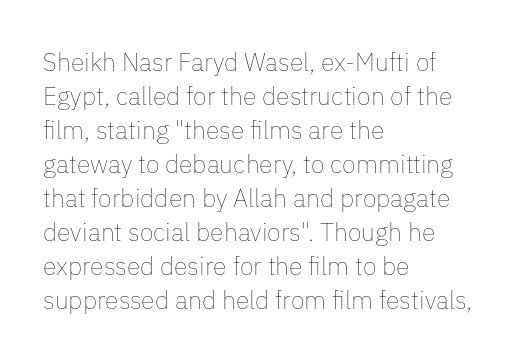
Q: Is the text bold? A: No.
Q: Is the text italic (slanted)? A: No, it is upright.
Q: Is the text underlined? A: No.
Q: How is the paragraph aligned? A: Left-aligned.
Q: Is the spacing between letters normal or unusually wide? A: Normal.
Q: Is the spacing between lines tight, normal or loose? A: Normal.
